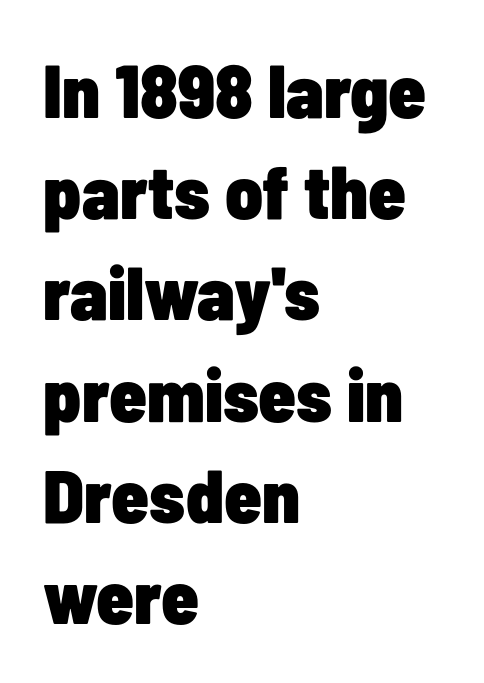
Each row of text sits above clean, open space. I'd describe the lettering as bold — thick and assertive. Regular leading. Does the lettering tilt? It doesn't — this is upright.
